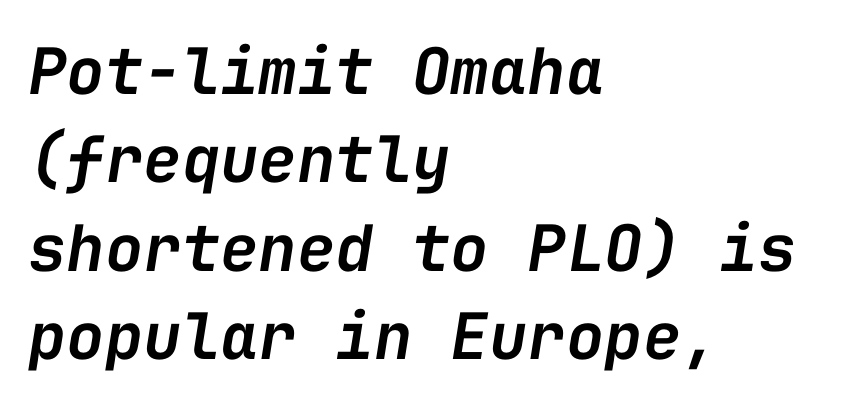
Q: Is the text bold? A: Semi-bold.
Q: Is the text italic (slanted)? A: Yes, it leans right by about 9 degrees.
Q: Is the text underlined? A: No.
Q: How is the paragraph aligned? A: Left-aligned.
Q: Is the spacing between letters normal or unusually wide? A: Normal.
Q: Is the spacing between lines tight, normal or loose? A: Normal.
Q: Width (condensed, normal, or wide)? A: Normal.
Q: Stroke contrast? A: Low.
Q: x-height? A: Medium.
Q: Monospaced? A: Yes.
